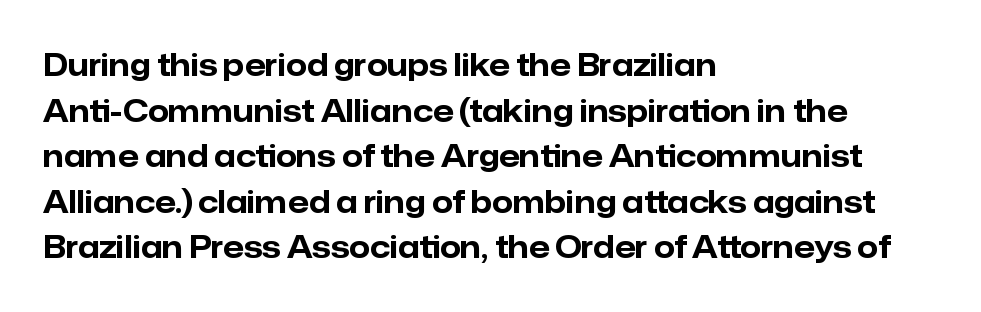
{"serif": "no", "italic": "no", "bold": "yes", "weight": "bold", "width": "normal", "stroke_contrast": "low", "x_height": "medium", "monospaced": "no", "underline": "no", "align": "left", "line_spacing": "normal", "line_spacing_ratio": 1.52, "letter_spacing": "normal", "letter_spacing_em": 0.0, "glyph_px": 30}
